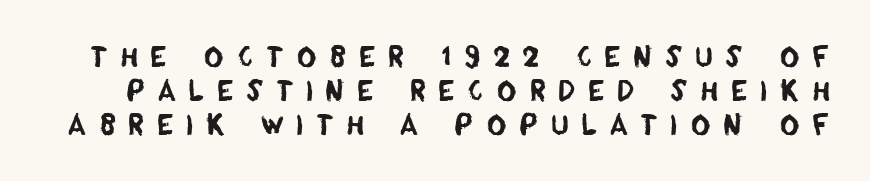
The image shows 27 px text type; set normal line spacing (1.26x), unusually wide letter spacing (+0.45 em), not underlined.
